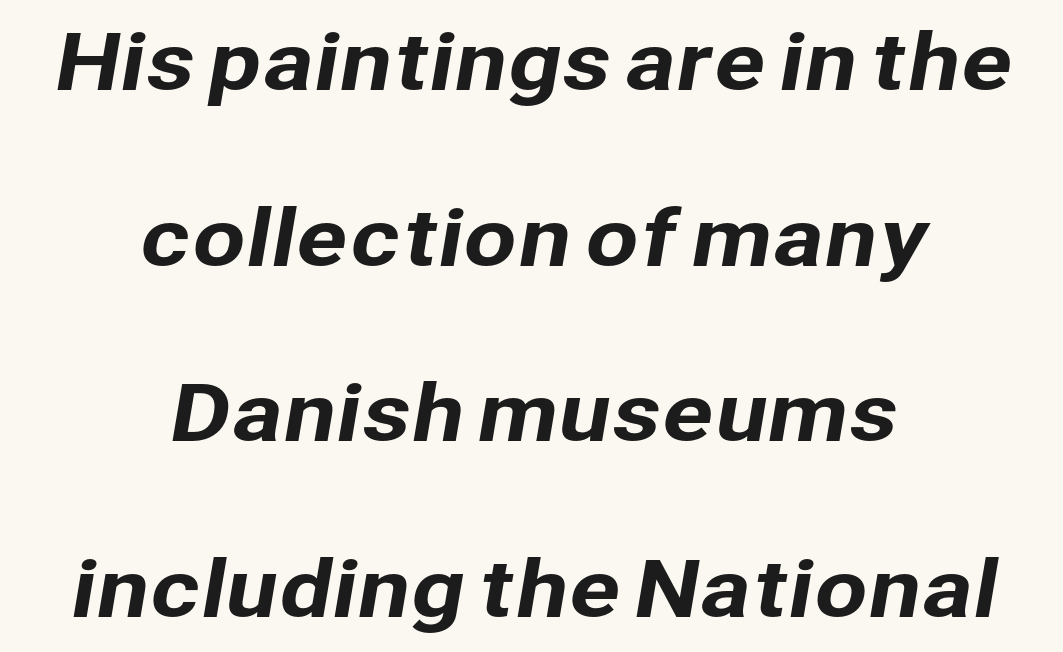
The area under the type is left untouched. There is no visible air inserted between adjacent glyphs. The lines are quadded center. I'd call this a sans setting — the letters go barefoot.
